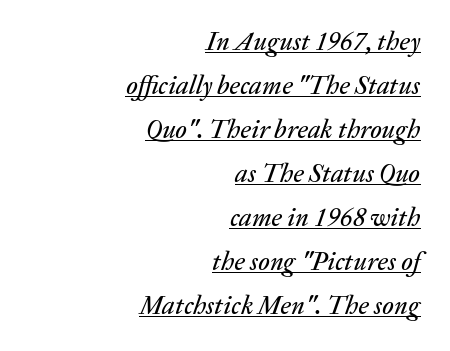
This sample carries an underscore along the baseline area. The letters are slanted; this is an italic face. Summary of vertical rhythm: regular, with standard interline spacing. The tracking reads as untouched default to a designer's eye. Notice how the passage keeps a crisp vertical edge on the right only.
